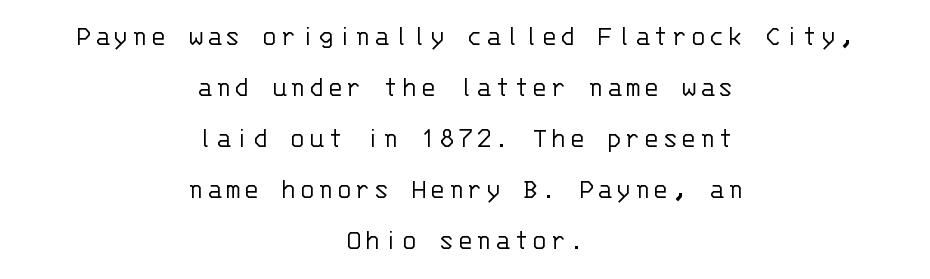
The image shows 29 px light sans-serif type, upright, monospaced; set centered, line spacing 1.76x, not underlined; low stroke contrast and a large x-height.
